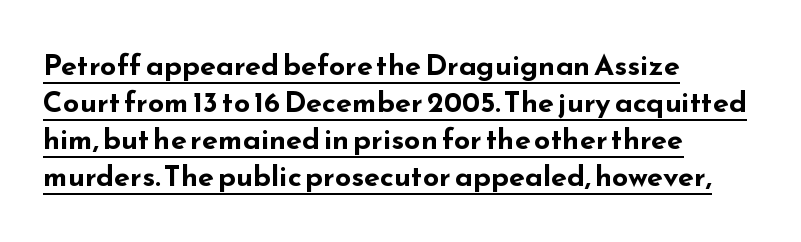
The image shows 29 px bold, wide sans-serif type, upright; set left-aligned, normal line spacing (1.28x), normal letter spacing, underlined; low stroke contrast and a small x-height.
